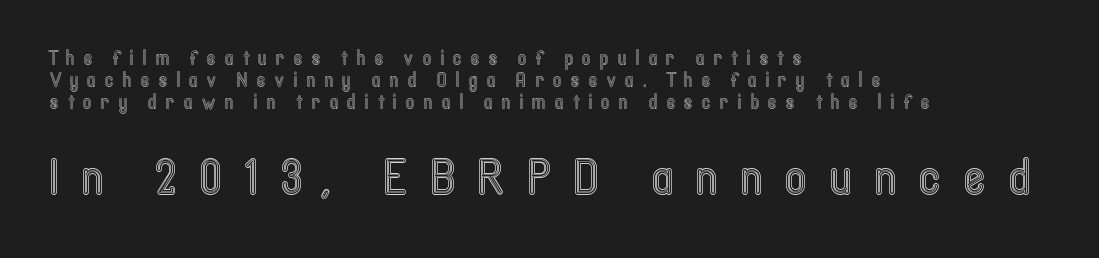
Observe the wide spacing: letters keep a clear distance from each other. Typeset ragged right — the left edge is the straight one. This sample uses an upright cut, with every glyph sitting square on the baseline. The designer dialed line spacing down below the default. Words float on clear page, feet unadorned.
